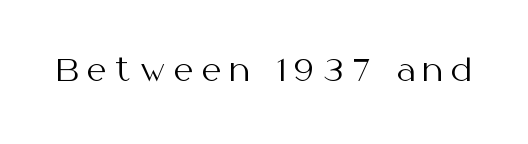
{"serif": "no", "italic": "no", "bold": "no", "weight": "regular", "width": "normal", "stroke_contrast": "medium", "x_height": "medium", "monospaced": "no", "underline": "no", "letter_spacing": "wide", "letter_spacing_em": 0.26, "glyph_px": 31}
